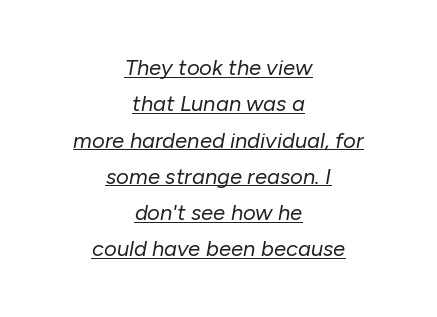
Letter spacing: default. Notice how descenders clear the ascenders below comfortably — that's standard leading. Tall strokes in this sample are angled rather than plumb. In designer terms, the underline attribute is active on this setting. Neither beginnings nor endings align; midpoints do.
